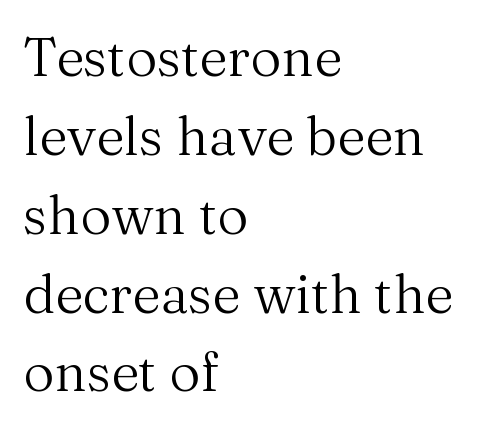
The image shows 54 px regular-weight serif type, upright; set left-aligned, normal line spacing (1.46x), normal letter spacing, not underlined; medium stroke contrast and a medium x-height.
